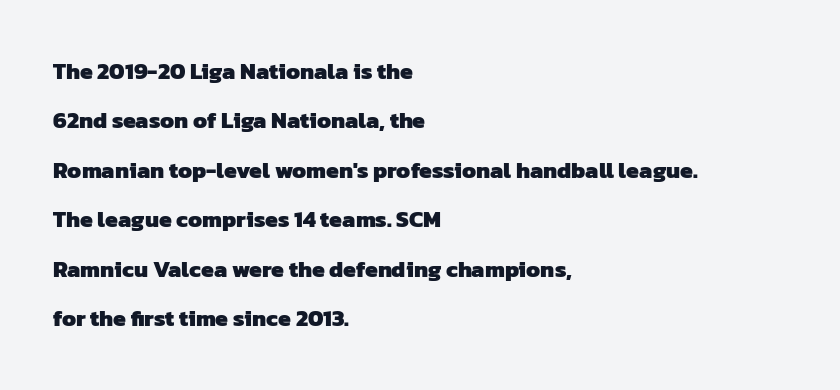
Q: Is the text bold? A: Yes.
Q: Is the text underlined? A: No.
Q: How is the paragraph aligned? A: Left-aligned.
Q: Is the spacing between letters normal or unusually wide? A: Normal.
Q: Is the spacing between lines tight, normal or loose? A: Loose.
